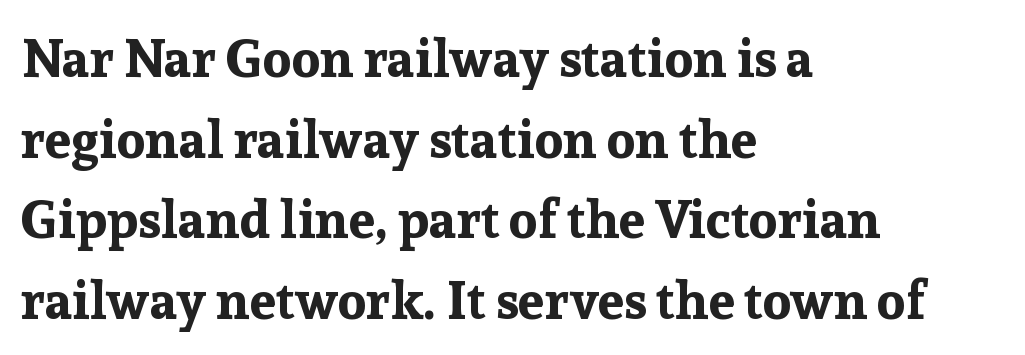
{"serif": "yes", "italic": "no", "bold": "yes", "weight": "bold", "width": "normal", "stroke_contrast": "low", "x_height": "medium", "monospaced": "no", "underline": "no", "align": "left", "line_spacing": "normal", "line_spacing_ratio": 1.52, "letter_spacing": "normal", "letter_spacing_em": 0.0, "glyph_px": 53}
